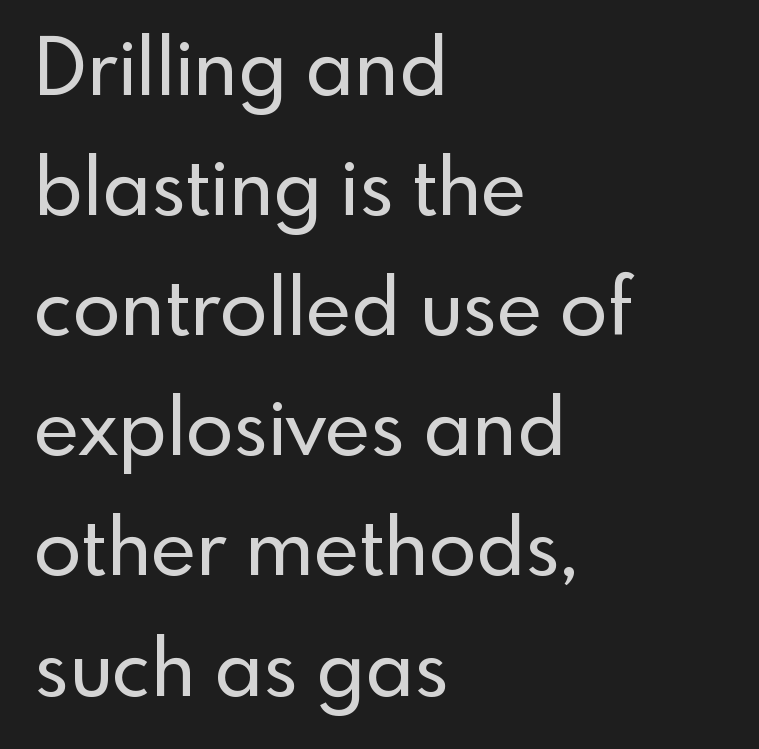
Q: Is the text italic (slanted)? A: No, it is upright.
Q: Is the typeface a serif or a sans-serif typeface? A: Sans-serif.
Q: Is the text underlined? A: No.
Q: How is the paragraph aligned? A: Left-aligned.
Q: Is the spacing between letters normal or unusually wide? A: Normal.
Q: Is the spacing between lines tight, normal or loose? A: Normal.
Q: Width (condensed, normal, or wide)? A: Normal.
Q: x-height? A: Small.
Q: Monospaced? A: No.
